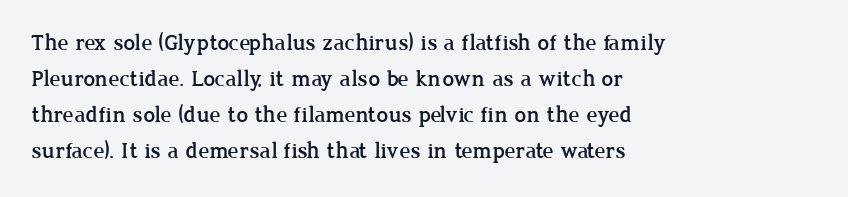
Regular leading. Check under the words: just untouched page. The type is set solid horizontally, with unmodified tracking. The paragraph has a hard left edge and a soft right edge.
